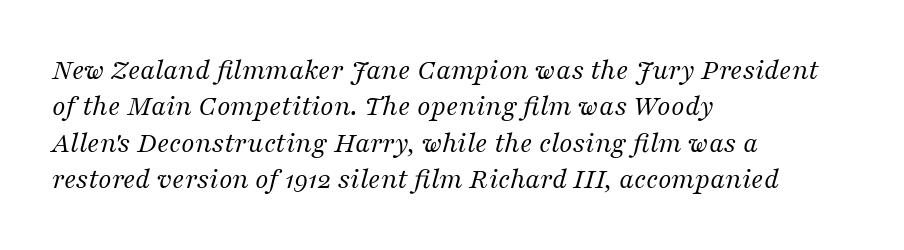
The passage shown is typed in a proportional face where columns would drift. Each stroke keeps to a modest, everyday thickness or less. The characters display serif detailing at their extremities. There's an unmistakable incline to the writing here. Glance below the letters and you will spot only blank space. The paragraph has a hard left edge and a soft right edge.
